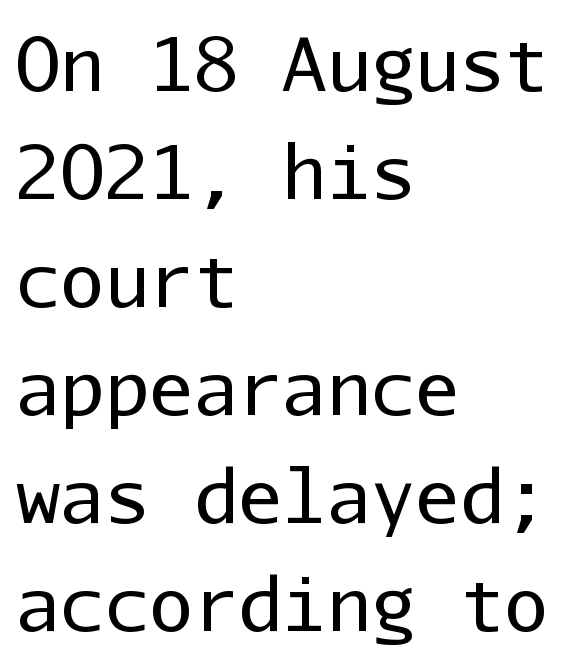
Q: Is the text bold? A: No.
Q: Is the text italic (slanted)? A: No, it is upright.
Q: Is the typeface a serif or a sans-serif typeface? A: Sans-serif.
Q: Is the text underlined? A: No.
Q: How is the paragraph aligned? A: Left-aligned.
Q: Is the spacing between letters normal or unusually wide? A: Normal.
Q: Is the spacing between lines tight, normal or loose? A: Normal.
Q: Width (condensed, normal, or wide)? A: Normal.
Q: Stroke contrast? A: Low.
Q: x-height? A: Medium.
Q: Monospaced? A: Yes.
